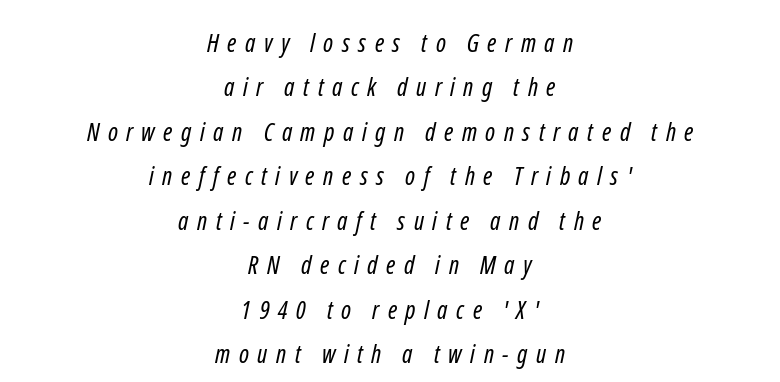
The image shows 25 px text type; set centered, line spacing 1.78x, unusually wide letter spacing (+0.34 em), not underlined.
